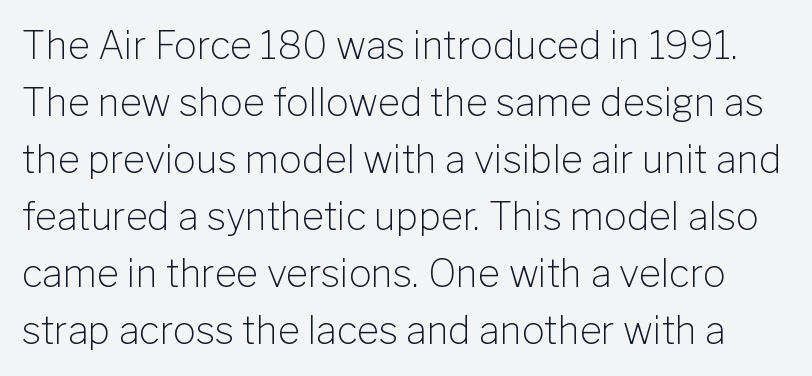
Q: Is the text bold? A: No.
Q: Is the text italic (slanted)? A: No, it is upright.
Q: Is the typeface a serif or a sans-serif typeface? A: Sans-serif.
Q: Is the text underlined? A: No.
Q: Is the spacing between letters normal or unusually wide? A: Normal.
Q: Is the spacing between lines tight, normal or loose? A: Normal.
Q: Width (condensed, normal, or wide)? A: Normal.
Q: Stroke contrast? A: Low.
Q: x-height? A: Medium.
Q: Monospaced? A: No.
